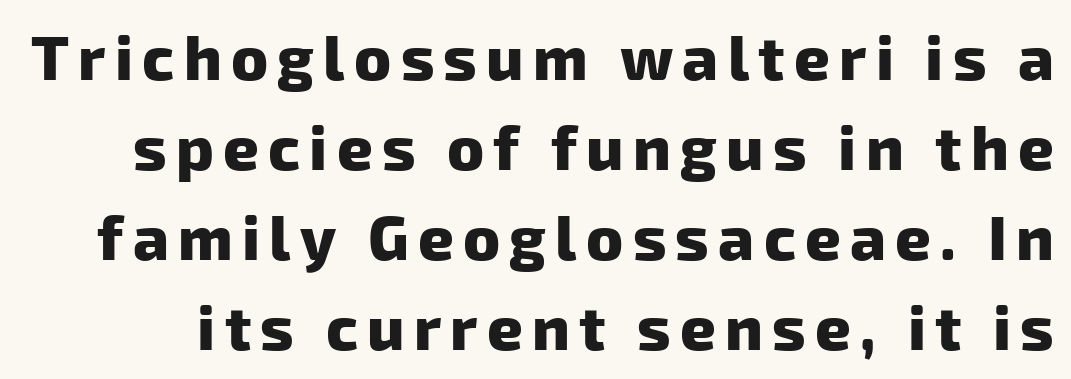
The image shows 62 px heavy sans-serif type; set normal line spacing (1.45x), not underlined; low stroke contrast and a medium x-height.
